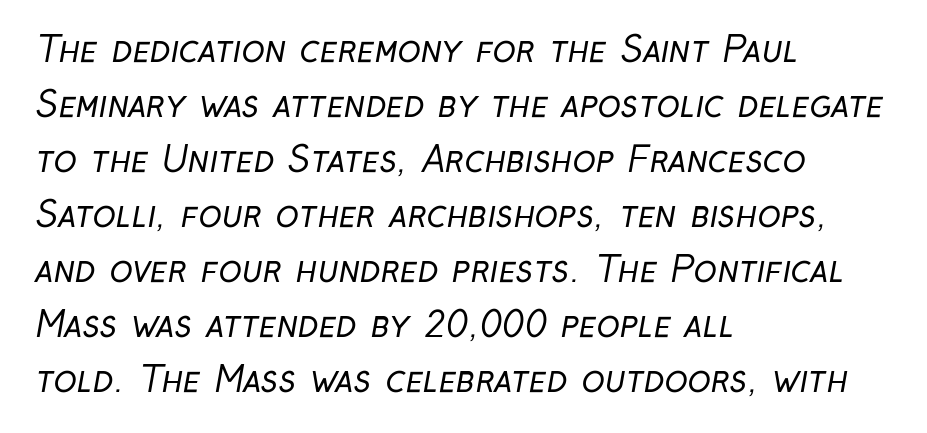
Q: Is the text bold? A: No.
Q: Is the typeface a serif or a sans-serif typeface? A: Sans-serif.
Q: Is the text underlined? A: No.
Q: How is the paragraph aligned? A: Left-aligned.
Q: Is the spacing between letters normal or unusually wide? A: Normal.
Q: Is the spacing between lines tight, normal or loose? A: Normal.
Q: Width (condensed, normal, or wide)? A: Condensed.
Q: Stroke contrast? A: Low.
Q: x-height? A: Medium.
Q: Monospaced? A: No.
